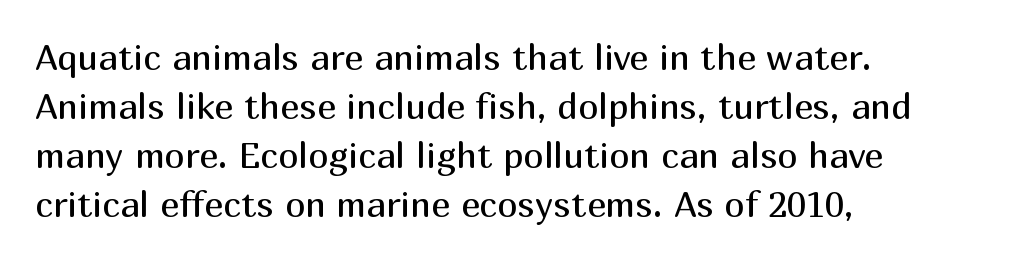
{"serif": "no", "italic": "no", "bold": "no", "weight": "regular", "width": "normal", "stroke_contrast": "medium", "x_height": "medium", "monospaced": "no", "underline": "no", "align": "left", "line_spacing": "normal", "line_spacing_ratio": 1.36, "letter_spacing": "normal", "letter_spacing_em": 0.0, "glyph_px": 36}
